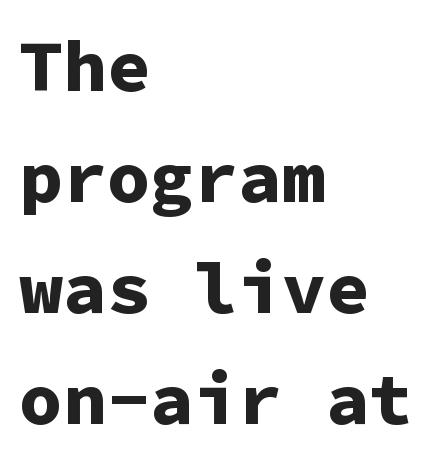
Q: Is the text bold? A: Yes.
Q: Is the text italic (slanted)? A: No, it is upright.
Q: Is the typeface a serif or a sans-serif typeface? A: Sans-serif.
Q: Is the text underlined? A: No.
Q: How is the paragraph aligned? A: Left-aligned.
Q: Is the spacing between letters normal or unusually wide? A: Normal.
Q: Is the spacing between lines tight, normal or loose? A: Normal.
Q: Width (condensed, normal, or wide)? A: Normal.
Q: Stroke contrast? A: Low.
Q: x-height? A: Medium.
Q: Monospaced? A: Yes.
